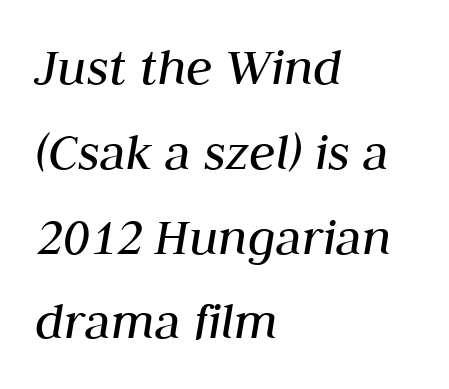
Clear beneath every line of the passage. A typesetter would call this leading conventional body-copy spacing. Counters stay open thanks to moderate or lighter strokes. Compared with ordinary roman type, these characters are visibly tilted. The tracking reads as untouched default to a designer's eye. The text block is weighted toward the left margin, trailing off unevenly rightward.
